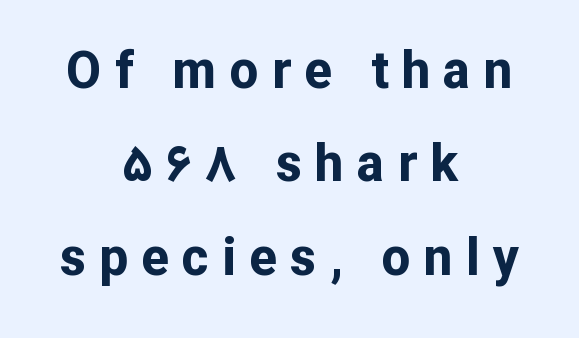
The image shows 51 px bold sans-serif type, upright; set centered, line spacing 1.83x, unusually wide letter spacing (+0.26 em), not underlined; low stroke contrast and a medium x-height.
